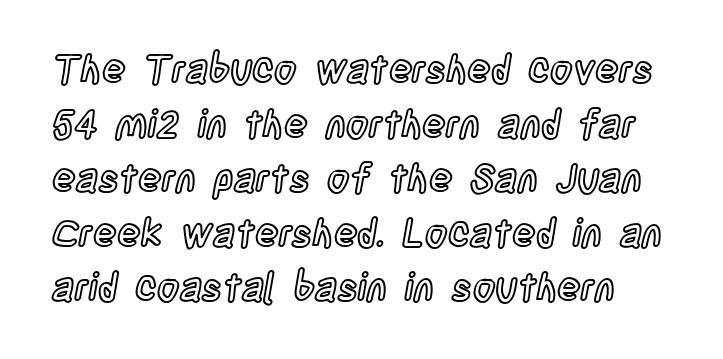
{"width": "condensed", "x_height": "large", "monospaced": "no", "underline": "no", "line_spacing": "normal", "line_spacing_ratio": 1.4, "letter_spacing": "normal", "letter_spacing_em": 0.0, "glyph_px": 39}
